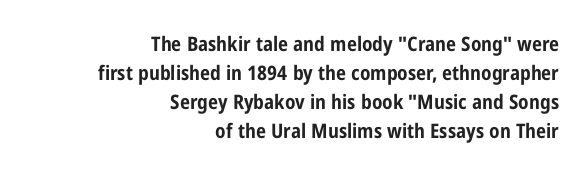
The image shows 20 px bold type, upright; set right-aligned, normal line spacing (1.45x), normal letter spacing, not underlined.
